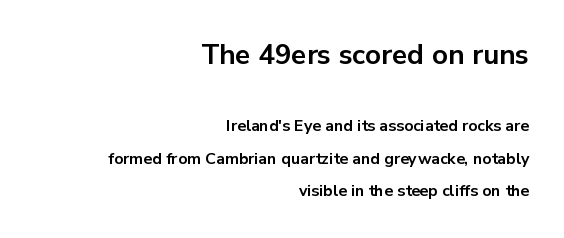
The image shows 28 px bold sans-serif type, upright; set right-aligned, loose line spacing (2.03x), normal letter spacing, not underlined; the first (top) block is 1.75x larger; low stroke contrast and a medium x-height.
